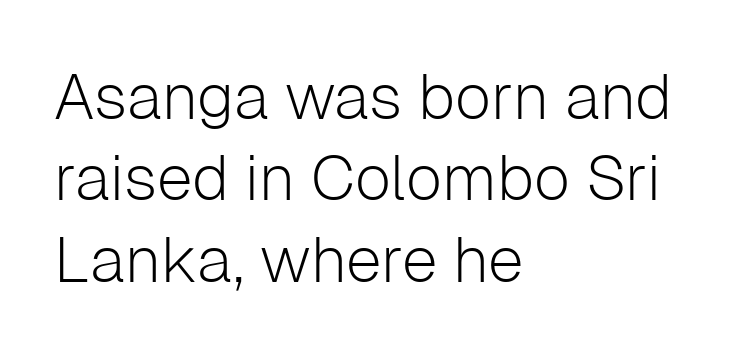
{"serif": "no", "italic": "no", "bold": "no", "weight": "light", "width": "normal", "stroke_contrast": "low", "x_height": "medium", "monospaced": "no", "underline": "no", "align": "left", "line_spacing": "normal", "line_spacing_ratio": 1.27, "letter_spacing": "normal", "letter_spacing_em": 0.0, "glyph_px": 64}
